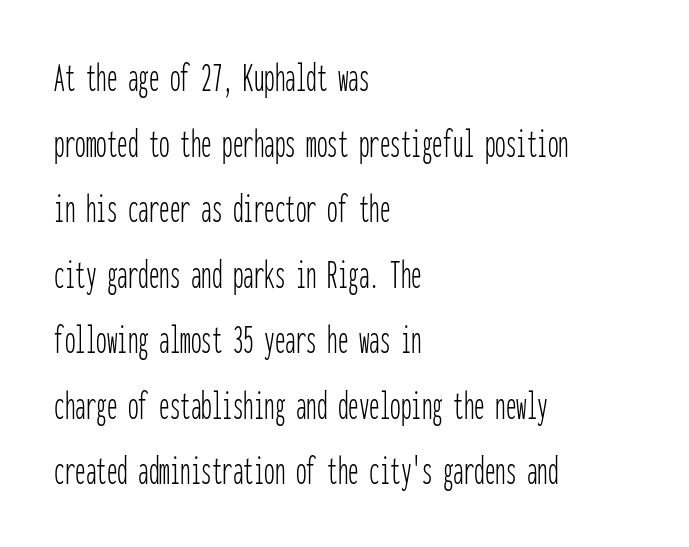
{"serif": "no", "italic": "no", "bold": "no", "weight": "thin", "width": "condensed", "stroke_contrast": "low", "x_height": "medium", "monospaced": "yes", "underline": "no", "align": "left", "line_spacing": "normal", "line_spacing_ratio": 1.56, "letter_spacing": "normal", "letter_spacing_em": 0.0, "glyph_px": 42}
